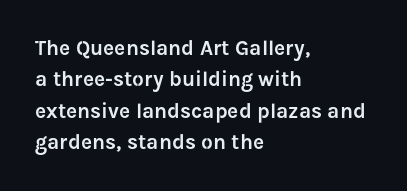
The image shows 21 px text type, upright; set left-aligned, normal line spacing (1.5x), normal letter spacing, not underlined.
